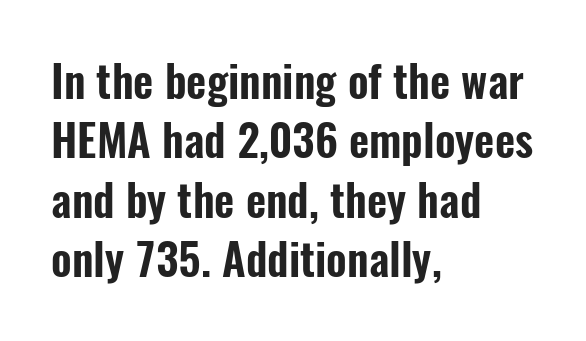
This sample has the flowing, uneven cadence of proportional lettering. Spacing between characters is what you'd get straight out of the box. Notice how descenders clear the ascenders below comfortably — that's standard leading. Designer's note — italics off, roman on. Just letters on the line, the space beneath them empty.
